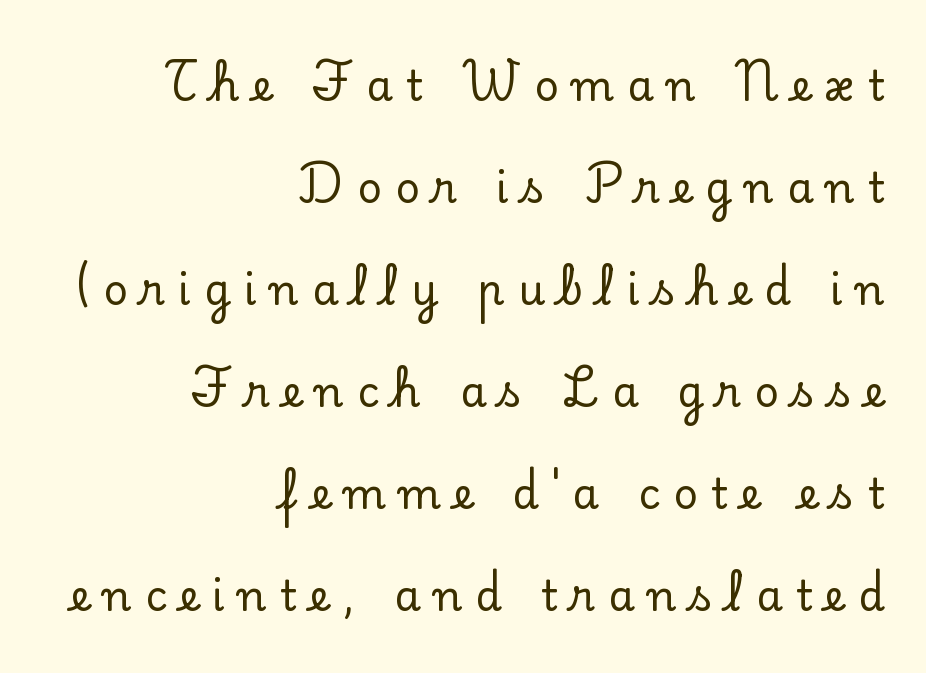
Q: Is the text italic (slanted)? A: No, it is upright.
Q: Is the typeface a serif or a sans-serif typeface? A: Serif.
Q: Is the text underlined? A: No.
Q: How is the paragraph aligned? A: Right-aligned.
Q: Is the spacing between letters normal or unusually wide? A: Unusually wide.
Q: Is the spacing between lines tight, normal or loose? A: Loose.
Q: Width (condensed, normal, or wide)? A: Normal.
Q: Stroke contrast? A: Low.
Q: x-height? A: Small.
Q: Monospaced? A: No.
